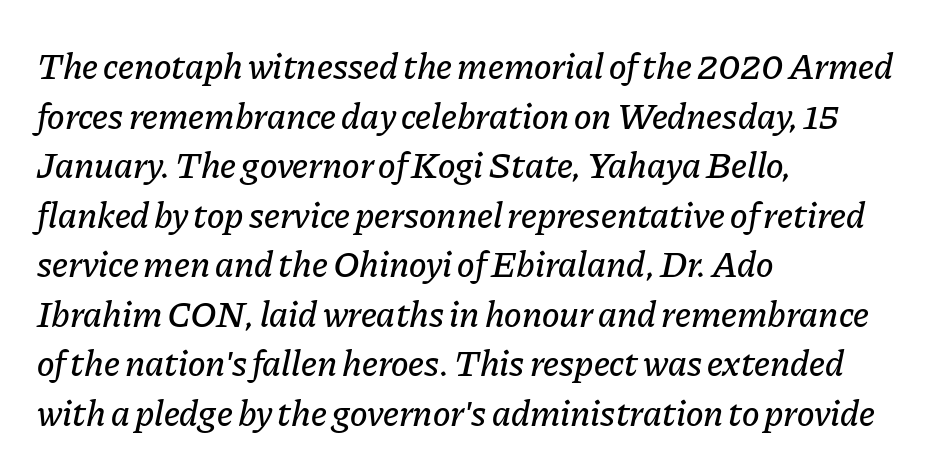
{"italic": "yes", "lean": "right", "slant_degrees": 11, "width": "normal", "stroke_contrast": "low", "x_height": "medium", "monospaced": "no", "underline": "no", "align": "left", "line_spacing": "normal", "line_spacing_ratio": 1.34, "letter_spacing": "normal", "letter_spacing_em": 0.0, "glyph_px": 37}
